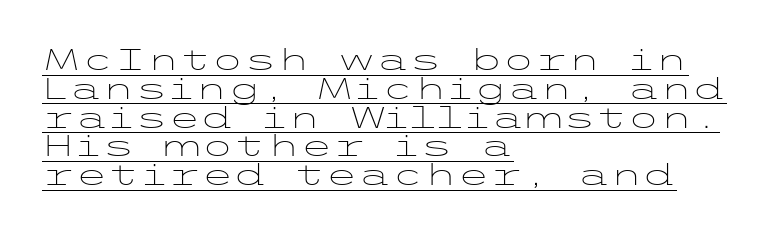
The image shows 30 px light, wide sans-serif type, upright; set left-aligned, tight line spacing (0.96x), normal letter spacing, underlined; low stroke contrast and a medium x-height.
